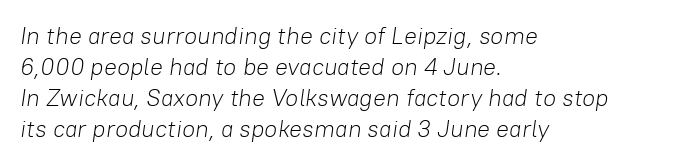
{"italic": "yes", "lean": "right", "slant_degrees": 8, "bold": "no", "underline": "no", "align": "left", "line_spacing": "normal", "line_spacing_ratio": 1.29, "letter_spacing": "normal", "letter_spacing_em": 0.0, "glyph_px": 24}
